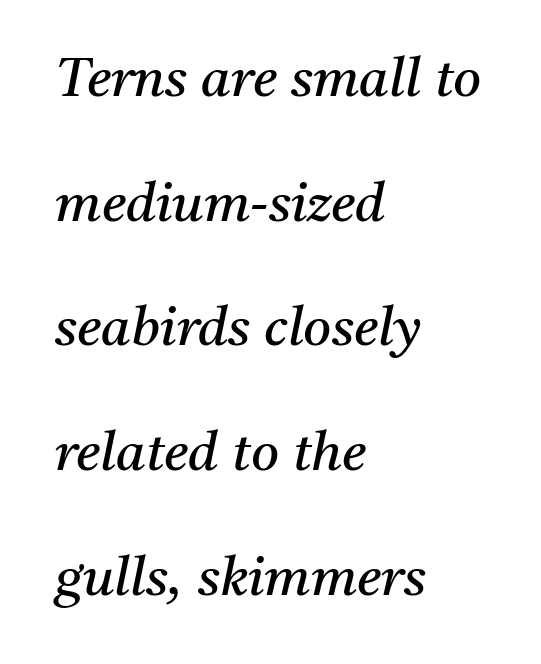
{"serif": "yes", "italic": "yes", "lean": "right", "slant_degrees": 11, "bold": "no", "weight": "regular", "width": "normal", "stroke_contrast": "medium", "x_height": "medium", "monospaced": "no", "underline": "no", "align": "left", "line_spacing": "loose", "line_spacing_ratio": 2.31, "letter_spacing": "normal", "letter_spacing_em": 0.0, "glyph_px": 54}
